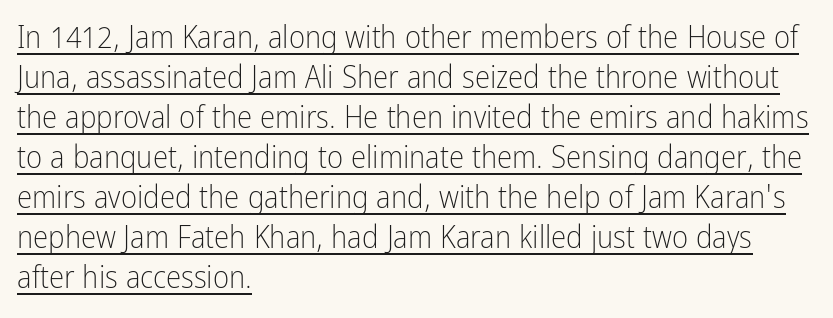
{"serif": "no", "italic": "no", "bold": "no", "weight": "light", "width": "condensed", "stroke_contrast": "low", "x_height": "medium", "monospaced": "no", "underline": "yes", "align": "left", "line_spacing": "normal", "line_spacing_ratio": 1.29, "letter_spacing": "normal", "letter_spacing_em": 0.0, "glyph_px": 31}
